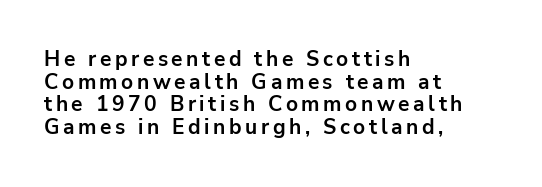
Q: Is the text bold? A: Yes.
Q: Is the text italic (slanted)? A: No, it is upright.
Q: Is the text underlined? A: No.
Q: How is the paragraph aligned? A: Left-aligned.
Q: Is the spacing between lines tight, normal or loose? A: Tight.
